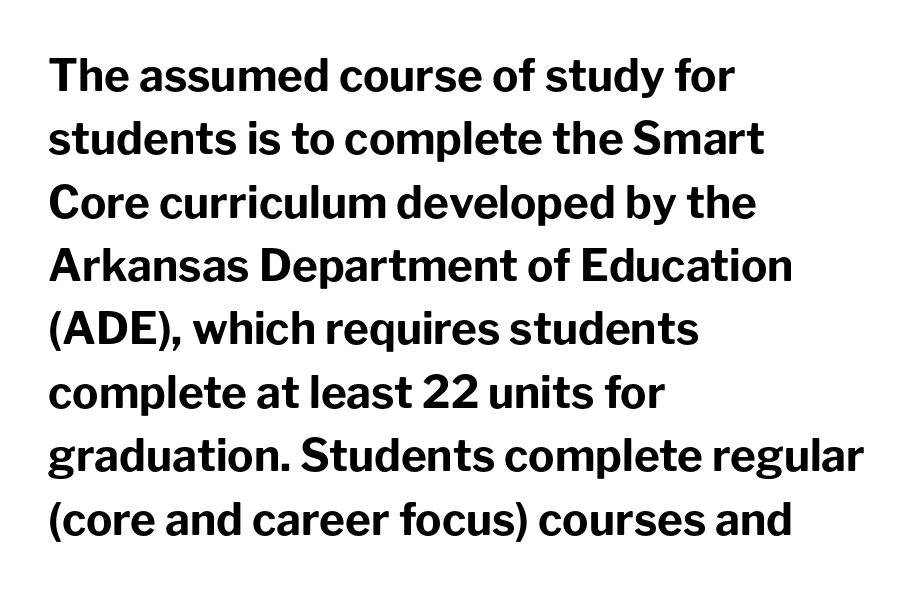
The image shows 44 px bold sans-serif type, upright; set left-aligned, normal line spacing (1.44x), normal letter spacing, not underlined; low stroke contrast and a medium x-height.
